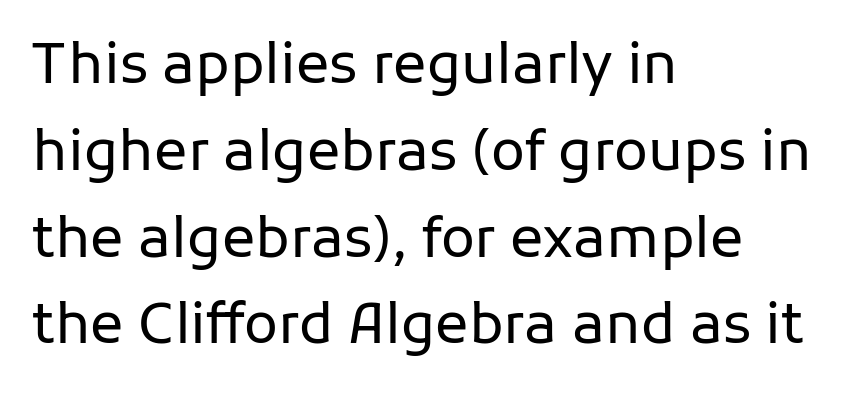
{"serif": "no", "italic": "no", "bold": "no", "weight": "regular", "width": "normal", "stroke_contrast": "low", "x_height": "medium", "monospaced": "no", "underline": "no", "align": "left", "line_spacing": "normal", "line_spacing_ratio": 1.55, "letter_spacing": "normal", "letter_spacing_em": 0.0, "glyph_px": 56}
